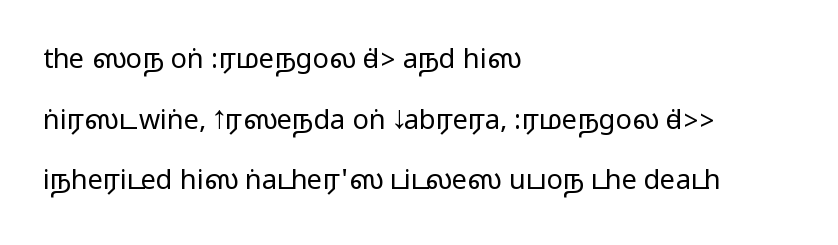
{"italic": "no", "underline": "no", "align": "left", "line_spacing": "loose", "line_spacing_ratio": 2.25, "letter_spacing": "normal", "letter_spacing_em": 0.0, "glyph_px": 27}
